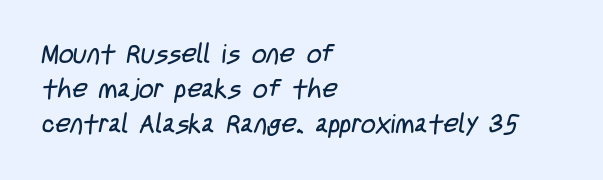
Q: Is the text bold? A: No.
Q: Is the text underlined? A: No.
Q: How is the paragraph aligned? A: Left-aligned.
Q: Is the spacing between letters normal or unusually wide? A: Normal.
Q: Is the spacing between lines tight, normal or loose? A: Normal.
